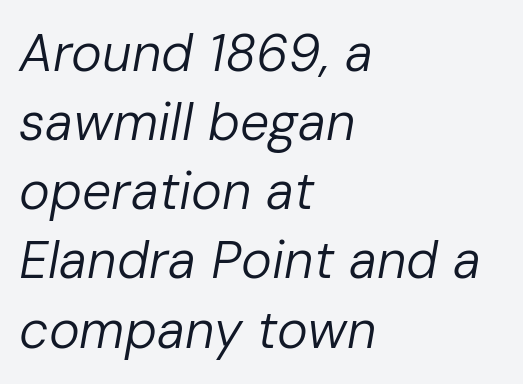
Notice how the stems are inclined rather than vertical — that's the hallmark of italics. Each letter keeps its own natural width here, so spacing adapts to shape. Glyph-to-glyph distance matches everyday printed text. The text block is weighted toward the left margin, trailing off unevenly rightward.
